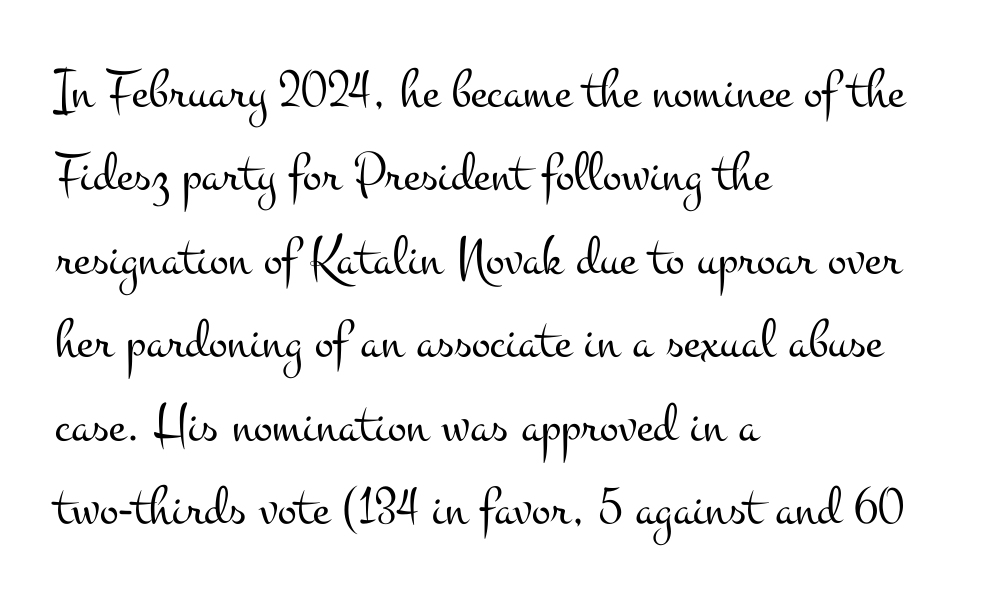
Q: Is the text bold? A: No.
Q: Is the text italic (slanted)? A: Yes.
Q: Is the typeface a serif or a sans-serif typeface? A: Serif.
Q: Is the text underlined? A: No.
Q: How is the paragraph aligned? A: Left-aligned.
Q: Is the spacing between letters normal or unusually wide? A: Normal.
Q: Is the spacing between lines tight, normal or loose? A: Normal.
Q: Width (condensed, normal, or wide)? A: Wide.
Q: Stroke contrast? A: Medium.
Q: x-height? A: Small.
Q: Monospaced? A: No.
